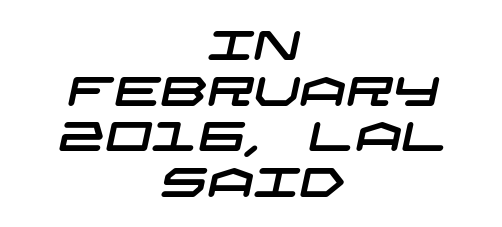
The lines are packed closely together with very little leading. The paragraph has two soft edges and a firm central axis. Glance below the letters and you will spot only blank space. Stroke terminals: plain, sans-serif. Short note: letters normally spaced.
